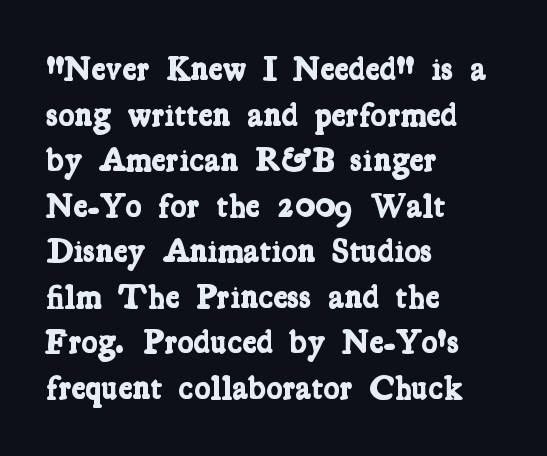
The paragraph has a hard left edge and a soft right edge. Underline: absent. Summary of weight: heavy, a full bold. The rendering uses natural spacing where letterforms have individual widths. Nobody touched the tracking dial on this one.
